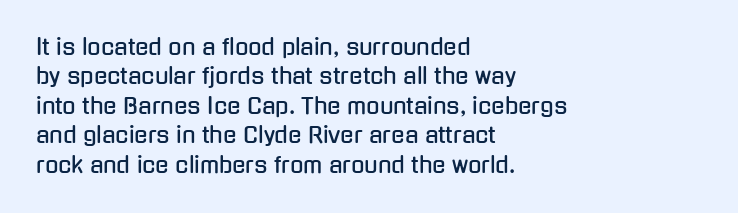
The image shows 22 px text type, upright; set left-aligned, normal line spacing (1.34x), normal letter spacing, not underlined.
